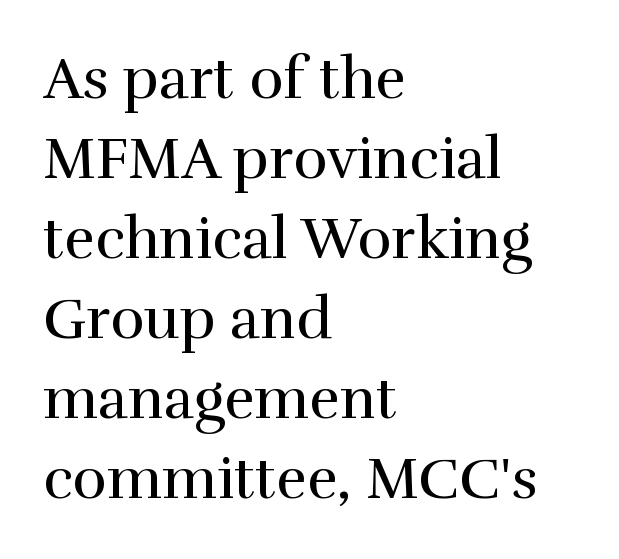
{"serif": "yes", "italic": "no", "bold": "no", "weight": "regular", "width": "normal", "x_height": "medium", "monospaced": "no", "underline": "no", "align": "left", "line_spacing": "normal", "line_spacing_ratio": 1.38, "letter_spacing": "normal", "letter_spacing_em": 0.0, "glyph_px": 58}
